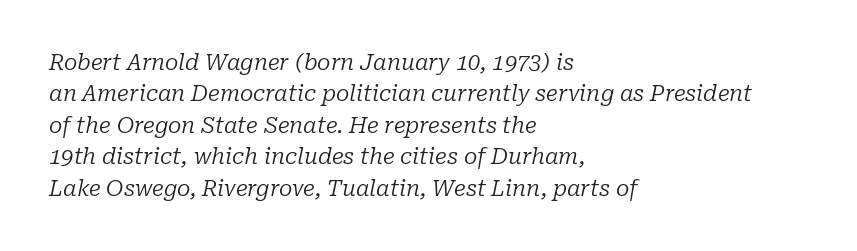
Q: Is the text bold? A: No.
Q: Is the text italic (slanted)? A: Yes, it leans right by about 10 degrees.
Q: Is the text underlined? A: No.
Q: How is the paragraph aligned? A: Left-aligned.
Q: Is the spacing between letters normal or unusually wide? A: Normal.
Q: Is the spacing between lines tight, normal or loose? A: Normal.
